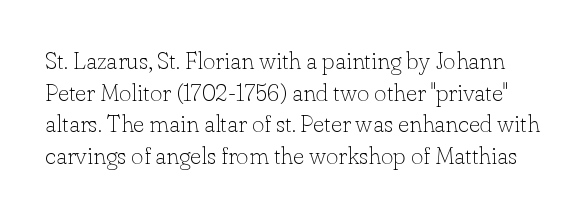
The passage shown stacks its lines at a standard gap. Type without underlining. Students, note that the glyphs here touch the page at normal intervals. Ascenders rise straight up at ninety degrees. The strokes carry an ordinary text weight at most.
